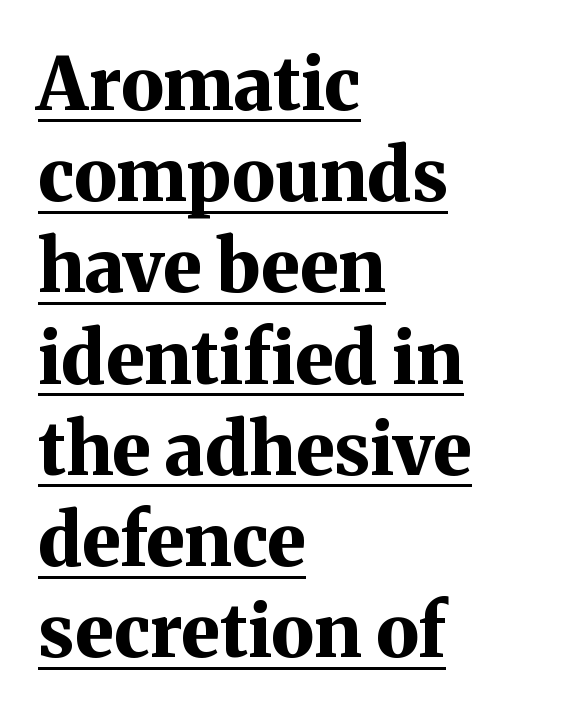
The type is set solid horizontally, with unmodified tracking. The rendering uses the underline text-decoration. This block has exactly the height ordinary leading produces. These lines were composed using upright roman letters. Strokes here are thick enough to call this a true bold. Think of a printed novel: that variable character pitch is what you see here.
